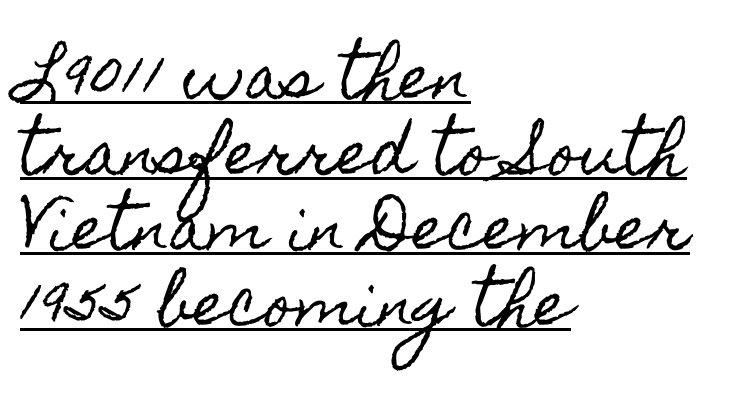
{"width": "condensed", "x_height": "small", "monospaced": "no", "underline": "yes", "align": "left", "line_spacing": "normal", "line_spacing_ratio": 1.28, "letter_spacing": "normal", "letter_spacing_em": 0.0, "glyph_px": 59}
